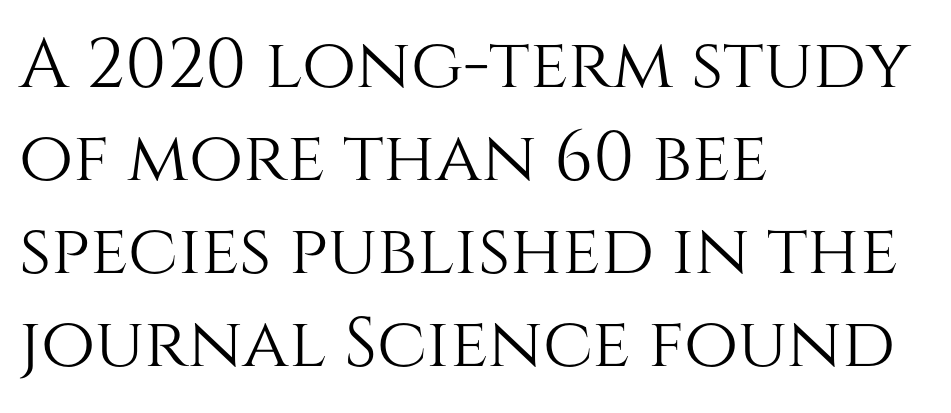
The image shows 70 px text type, upright; set left-aligned, normal line spacing (1.33x), normal letter spacing, not underlined; medium stroke contrast and a large x-height.
